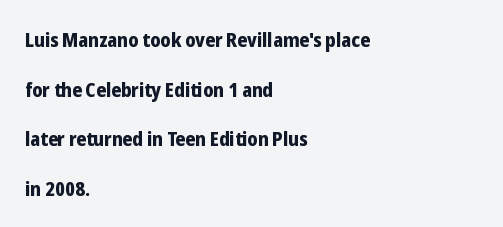
{"italic": "no", "bold": "yes", "underline": "no", "align": "left", "line_spacing": "loose", "line_spacing_ratio": 2.48, "letter_spacing": "normal", "letter_spacing_em": 0.0, "glyph_px": 20}
